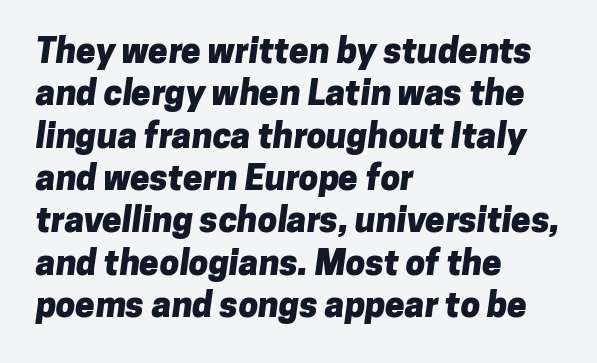
The image shows 35 px heavy sans-serif type; set left-aligned, line spacing 1.21x, normal letter spacing, not underlined; low stroke contrast and a medium x-height.
